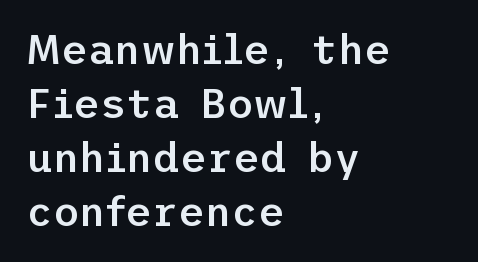
{"serif": "no", "italic": "no", "bold": "semi", "weight": "semibold", "width": "normal", "stroke_contrast": "low", "x_height": "medium", "underline": "no", "align": "left", "line_spacing": "normal", "line_spacing_ratio": 1.32, "letter_spacing": "normal", "letter_spacing_em": 0.0, "glyph_px": 41}
